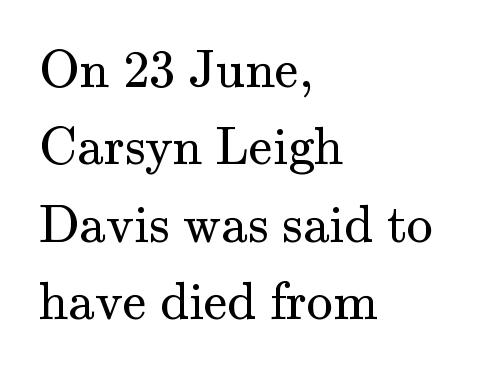
Q: Is the text bold? A: No.
Q: Is the text italic (slanted)? A: No, it is upright.
Q: Is the typeface a serif or a sans-serif typeface? A: Serif.
Q: Is the text underlined? A: No.
Q: How is the paragraph aligned? A: Left-aligned.
Q: Is the spacing between letters normal or unusually wide? A: Normal.
Q: Is the spacing between lines tight, normal or loose? A: Normal.
Q: Width (condensed, normal, or wide)? A: Normal.
Q: Stroke contrast? A: Medium.
Q: x-height? A: Small.
Q: Monospaced? A: No.
